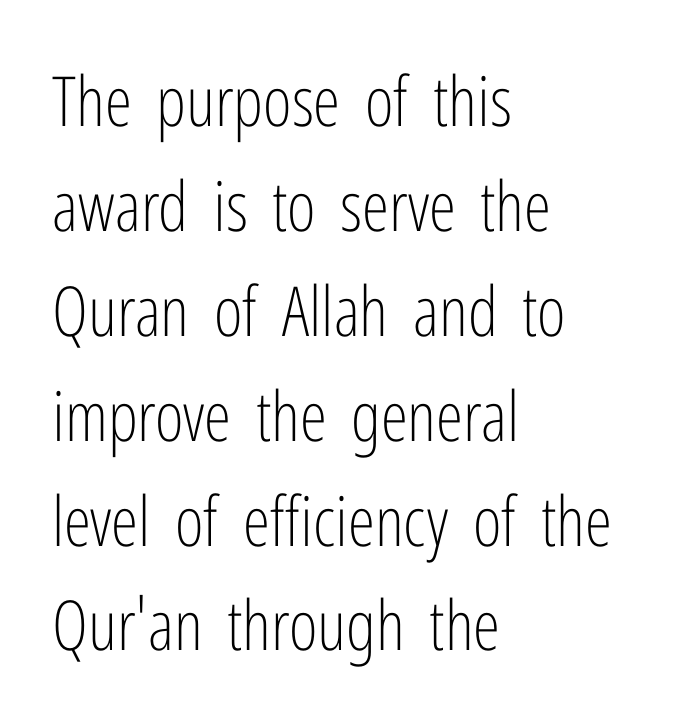
Q: Is the text bold? A: No.
Q: Is the text italic (slanted)? A: No, it is upright.
Q: Is the typeface a serif or a sans-serif typeface? A: Sans-serif.
Q: Is the text underlined? A: No.
Q: How is the paragraph aligned? A: Left-aligned.
Q: Is the spacing between letters normal or unusually wide? A: Normal.
Q: Is the spacing between lines tight, normal or loose? A: Normal.
Q: Width (condensed, normal, or wide)? A: Condensed.
Q: Stroke contrast? A: Low.
Q: x-height? A: Medium.
Q: Monospaced? A: No.
